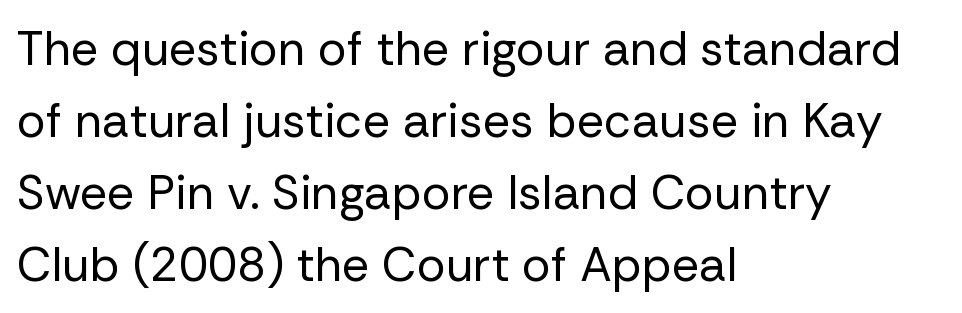
Q: Is the text bold? A: No.
Q: Is the text italic (slanted)? A: No, it is upright.
Q: Is the typeface a serif or a sans-serif typeface? A: Sans-serif.
Q: Is the text underlined? A: No.
Q: How is the paragraph aligned? A: Left-aligned.
Q: Is the spacing between letters normal or unusually wide? A: Normal.
Q: Is the spacing between lines tight, normal or loose? A: Normal.
Q: Width (condensed, normal, or wide)? A: Normal.
Q: Stroke contrast? A: Low.
Q: x-height? A: Medium.
Q: Monospaced? A: No.
